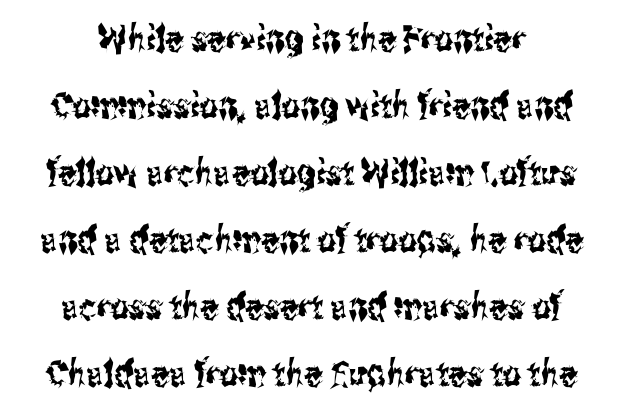
Q: Is the text italic (slanted)? A: No, it is upright.
Q: Is the typeface a serif or a sans-serif typeface? A: Sans-serif.
Q: Is the text underlined? A: No.
Q: Is the spacing between letters normal or unusually wide? A: Normal.
Q: Width (condensed, normal, or wide)? A: Condensed.
Q: Stroke contrast? A: Medium.
Q: x-height? A: Medium.
Q: Monospaced? A: No.
